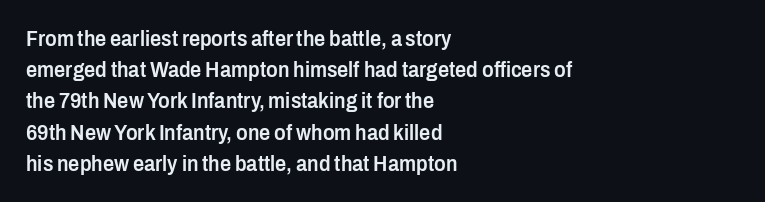
Q: Is the text bold? A: Semi-bold.
Q: Is the text italic (slanted)? A: No, it is upright.
Q: Is the text underlined? A: No.
Q: How is the paragraph aligned? A: Left-aligned.
Q: Is the spacing between letters normal or unusually wide? A: Normal.
Q: Is the spacing between lines tight, normal or loose? A: Normal.
